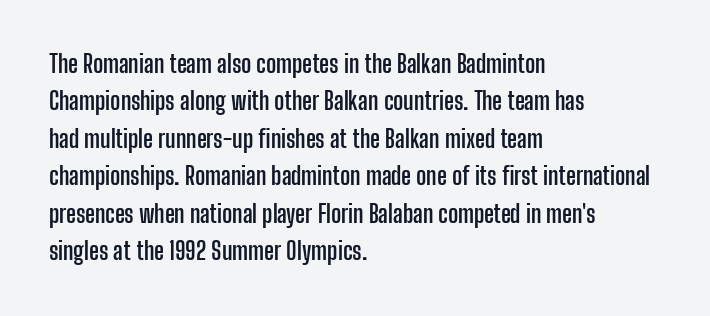
{"italic": "no", "bold": "yes", "underline": "no", "align": "left", "line_spacing": "normal", "line_spacing_ratio": 1.56, "letter_spacing": "normal", "letter_spacing_em": 0.0, "glyph_px": 24}
